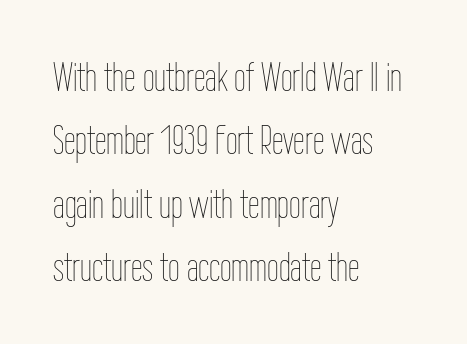
{"italic": "no", "bold": "no", "weight": "thin", "width": "condensed", "stroke_contrast": "low", "x_height": "medium", "monospaced": "no", "underline": "no", "align": "left", "line_spacing": "normal", "line_spacing_ratio": 1.51, "letter_spacing": "normal", "letter_spacing_em": 0.0, "glyph_px": 42}
